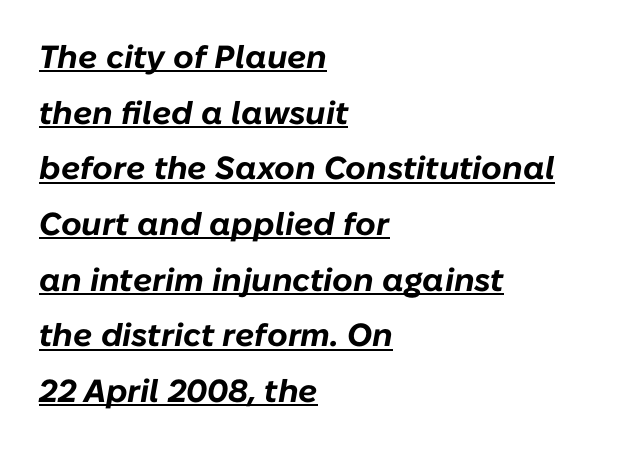
{"italic": "yes", "lean": "right", "slant_degrees": 10, "bold": "yes", "weight": "bold", "width": "normal", "stroke_contrast": "low", "x_height": "medium", "monospaced": "no", "underline": "yes", "align": "left", "line_spacing_ratio": 1.74, "letter_spacing": "normal", "letter_spacing_em": 0.0, "glyph_px": 32}
